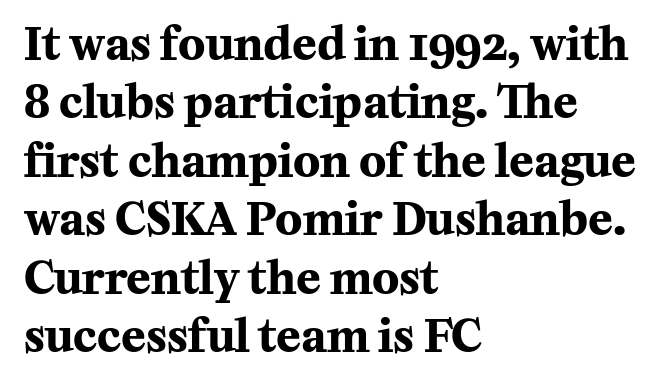
Q: Is the text bold? A: Yes.
Q: Is the text italic (slanted)? A: No, it is upright.
Q: Is the typeface a serif or a sans-serif typeface? A: Serif.
Q: Is the text underlined? A: No.
Q: How is the paragraph aligned? A: Left-aligned.
Q: Is the spacing between letters normal or unusually wide? A: Normal.
Q: Is the spacing between lines tight, normal or loose? A: Normal.
Q: Width (condensed, normal, or wide)? A: Normal.
Q: Stroke contrast? A: Medium.
Q: x-height? A: Medium.
Q: Monospaced? A: No.
